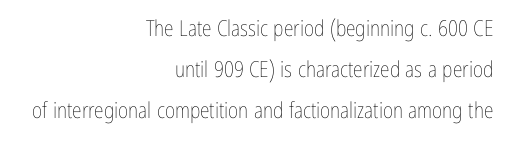
A typesetter would call this zero additional tracking. Weight: not bold — regular or lighter. Descenders hang freely into open space. A roman cut, with each character standing at attention.
